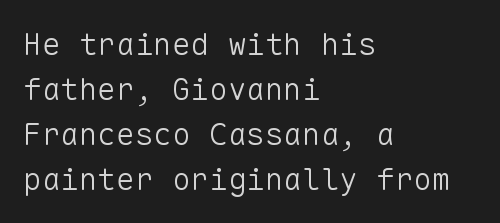
A bare baseline throughout the passage. Ascenders rise straight up at ninety degrees. These lines are set flush left with a ragged right edge. The letters look calm and open, with moderate or lighter stems. This sample has the even, mechanical cadence of fixed-width lettering.
